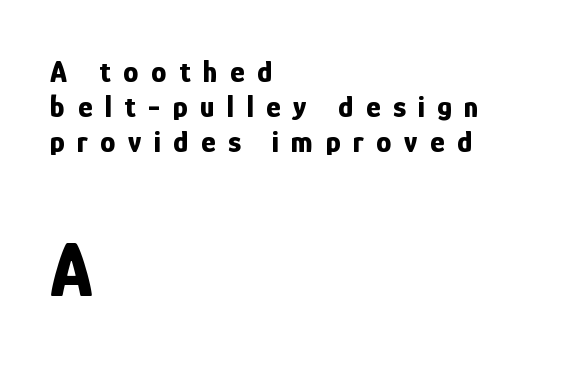
The image shows 78 px bold, condensed sans-serif type, upright; set left-aligned, tight line spacing (1.13x), unusually wide letter spacing (+0.4 em), not underlined; the second (bottom) block is 2.52x larger; low stroke contrast and a medium x-height.
